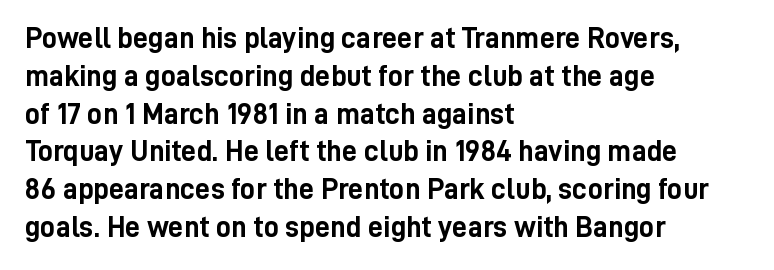
Q: Is the text bold? A: Yes.
Q: Is the text italic (slanted)? A: No, it is upright.
Q: Is the typeface a serif or a sans-serif typeface? A: Sans-serif.
Q: Is the text underlined? A: No.
Q: How is the paragraph aligned? A: Left-aligned.
Q: Is the spacing between letters normal or unusually wide? A: Normal.
Q: Is the spacing between lines tight, normal or loose? A: Normal.
Q: Width (condensed, normal, or wide)? A: Condensed.
Q: Stroke contrast? A: Low.
Q: x-height? A: Medium.
Q: Monospaced? A: No.
